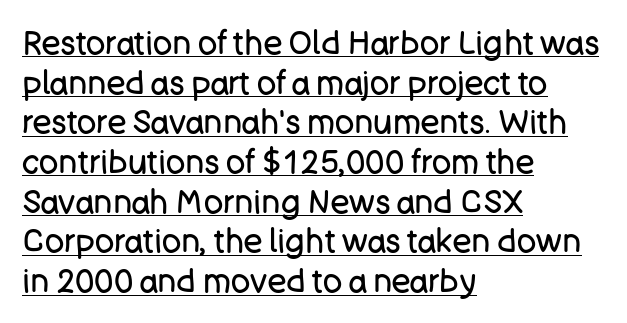
{"serif": "no", "italic": "no", "bold": "no", "weight": "regular", "width": "normal", "stroke_contrast": "low", "x_height": "large", "monospaced": "no", "underline": "yes", "align": "left", "line_spacing_ratio": 1.24, "letter_spacing": "normal", "letter_spacing_em": 0.0, "glyph_px": 32}
